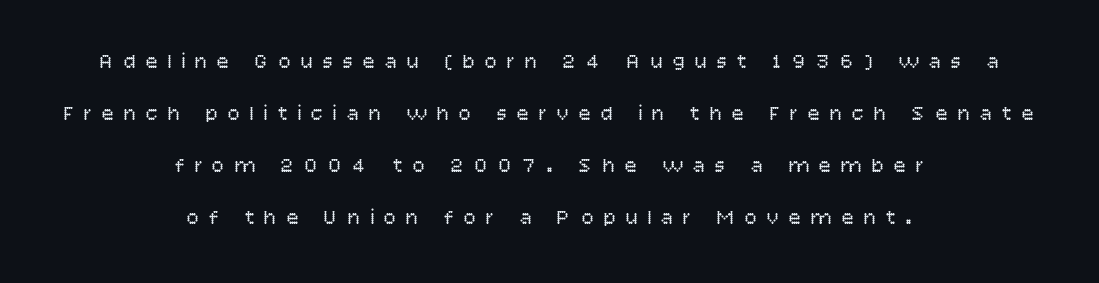
{"italic": "no", "bold": "no", "underline": "no", "align": "center", "line_spacing": "loose", "line_spacing_ratio": 2.48, "letter_spacing": "wide", "letter_spacing_em": 0.45, "glyph_px": 21}
